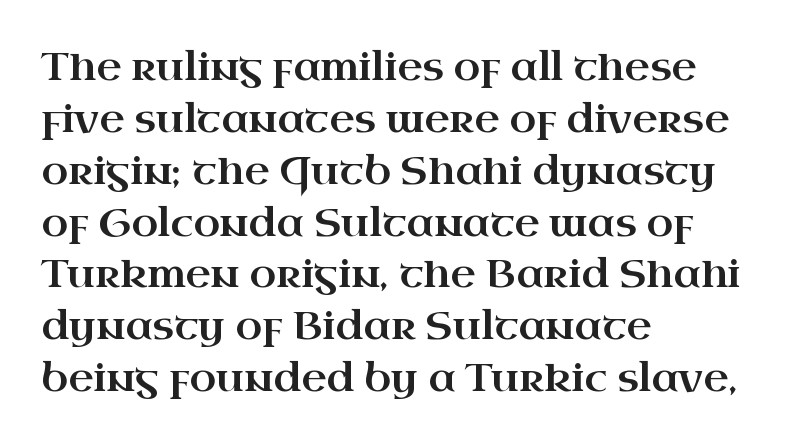
Tall strokes in this sample are plumb rather than angled. Look at the tracking — it's just the regular setting, nothing added. The space beneath each line is pristine and unruled. This sample uses a serif face.
